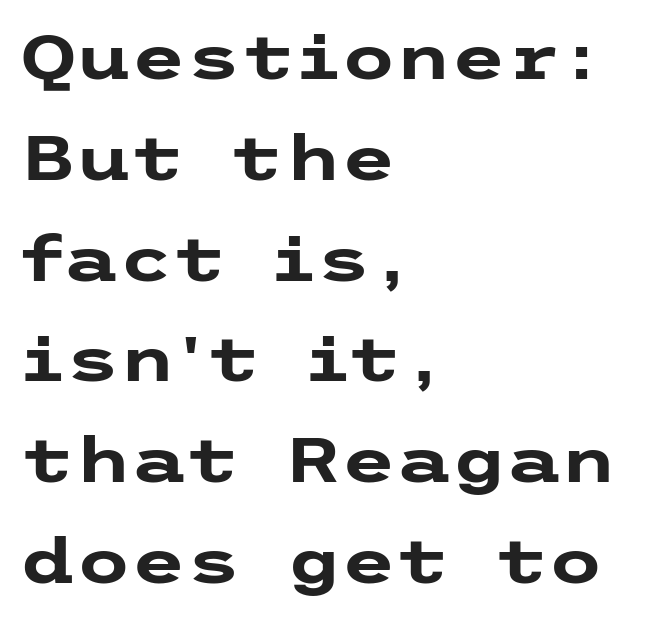
The image shows 63 px heavy, wide sans-serif type, upright; set left-aligned, normal line spacing (1.6x), normal letter spacing, not underlined; low stroke contrast and a medium x-height.
